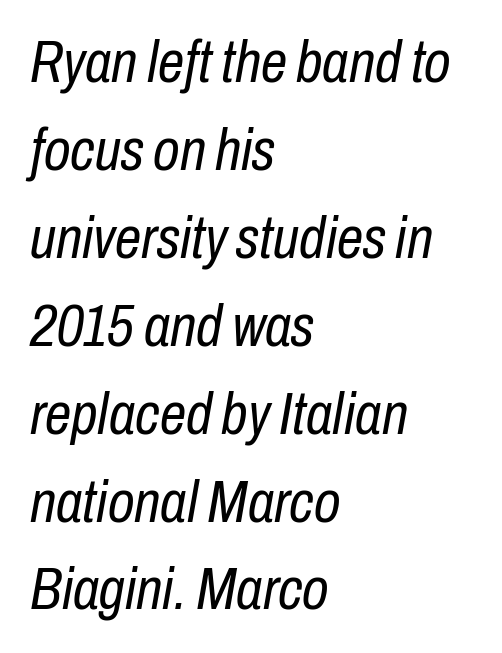
Q: Is the text bold? A: No.
Q: Is the text italic (slanted)? A: Yes, it leans right by about 10 degrees.
Q: Is the text underlined? A: No.
Q: How is the paragraph aligned? A: Left-aligned.
Q: Is the spacing between letters normal or unusually wide? A: Normal.
Q: Is the spacing between lines tight, normal or loose? A: Normal.
Q: Width (condensed, normal, or wide)? A: Condensed.
Q: Stroke contrast? A: Low.
Q: x-height? A: Medium.
Q: Monospaced? A: No.
